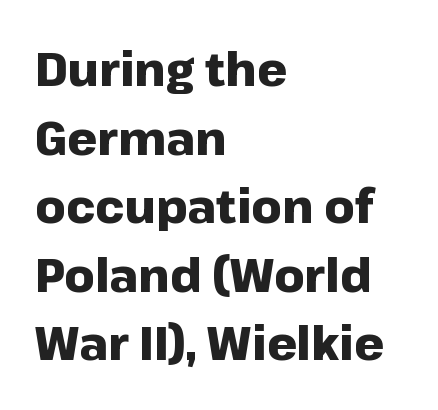
The image shows 47 px heavy sans-serif type, upright; set left-aligned, normal line spacing (1.46x), normal letter spacing, not underlined; low stroke contrast and a medium x-height.
